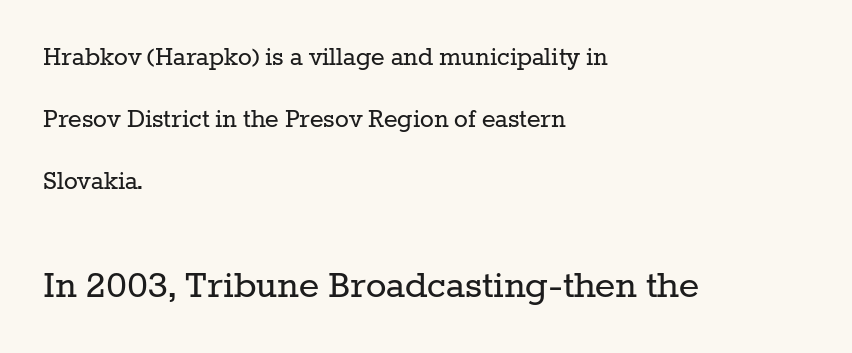
The image shows 43 px regular-weight serif type, upright; set left-aligned, loose line spacing (2.14x), normal letter spacing, not underlined; the second (bottom) block is 1.48x larger; low stroke contrast and a medium x-height.
